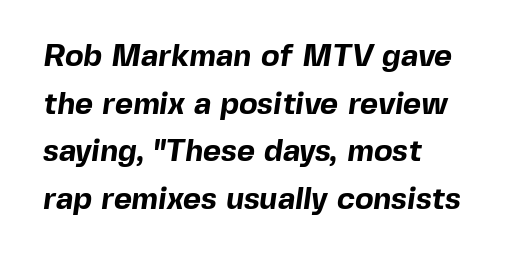
The image shows 31 px bold sans-serif type; set left-aligned, normal line spacing (1.54x), normal letter spacing, not underlined; a medium x-height.
